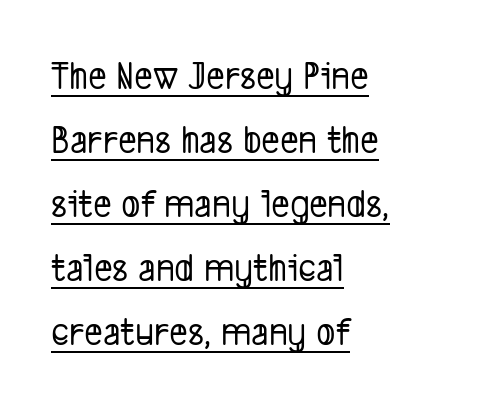
The image shows 40 px condensed sans-serif type; set left-aligned, normal line spacing (1.6x), normal letter spacing, underlined; low stroke contrast and a medium x-height.
